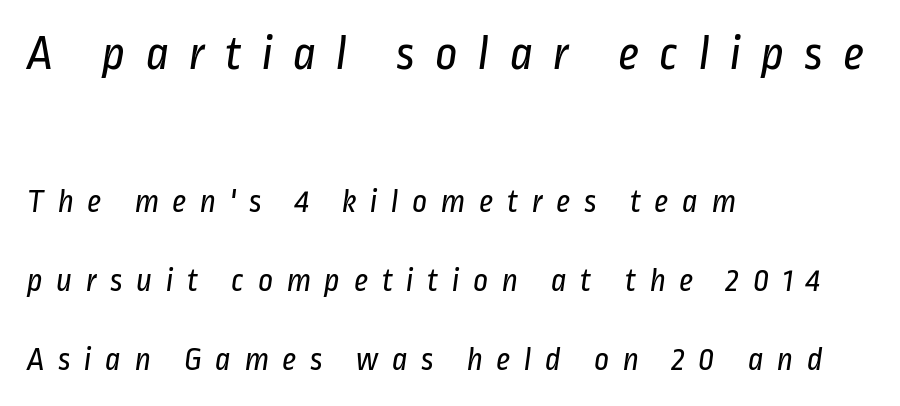
The image shows 49 px regular-weight, condensed sans-serif type; set left-aligned, loose line spacing (2.4x), unusually wide letter spacing (+0.41 em), not underlined; the first (top) block is 1.48x larger; low stroke contrast and a medium x-height.
